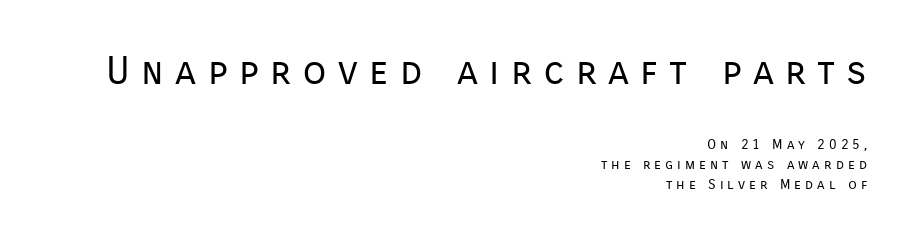
The image shows 39 px regular-weight sans-serif type, upright; set right-aligned, normal line spacing (1.45x), unusually wide letter spacing (+0.29 em), not underlined; the first (top) block is 2.79x larger; low stroke contrast and a medium x-height.
